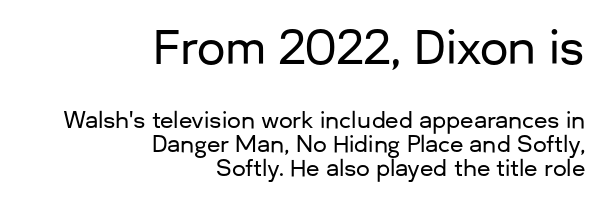
The image shows 45 px sans-serif type, upright; set right-aligned, tight line spacing (1.09x), normal letter spacing, not underlined; the first (top) block is 2.05x larger; low stroke contrast and a medium x-height.
